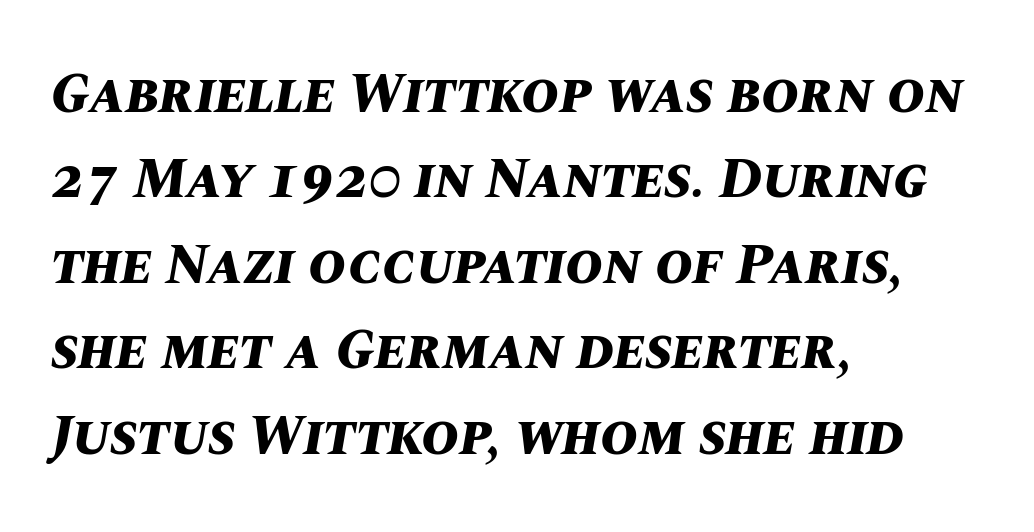
{"italic": "yes", "lean": "right", "slant_degrees": 10, "bold": "yes", "weight": "bold", "width": "normal", "stroke_contrast": "medium", "x_height": "large", "monospaced": "no", "underline": "no", "align": "left", "line_spacing": "normal", "line_spacing_ratio": 1.5, "letter_spacing": "normal", "letter_spacing_em": 0.0, "glyph_px": 57}
